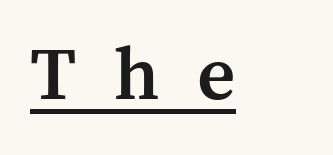
Q: Is the text bold? A: Semi-bold.
Q: Is the text italic (slanted)? A: No, it is upright.
Q: Is the typeface a serif or a sans-serif typeface? A: Serif.
Q: Is the text underlined? A: Yes.
Q: Is the spacing between letters normal or unusually wide? A: Unusually wide.
Q: Width (condensed, normal, or wide)? A: Normal.
Q: Stroke contrast? A: Medium.
Q: x-height? A: Medium.
Q: Monospaced? A: No.
